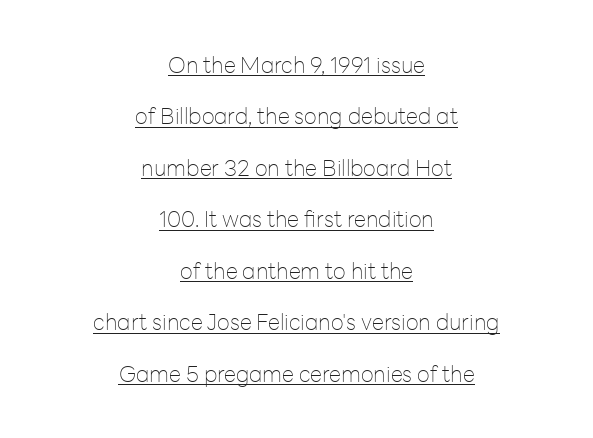
{"italic": "no", "bold": "no", "underline": "yes", "align": "center", "line_spacing": "loose", "line_spacing_ratio": 2.34, "letter_spacing": "normal", "letter_spacing_em": 0.0, "glyph_px": 22}
